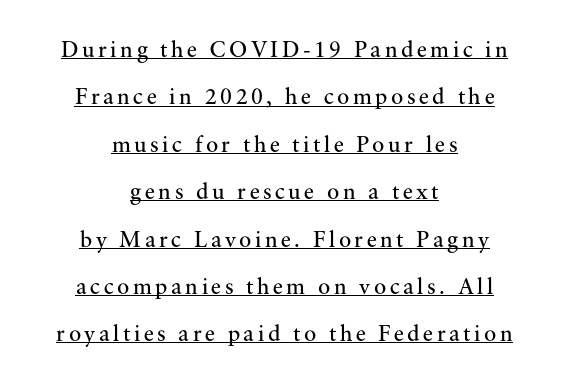
The image shows 23 px text type, upright; set centered, loose line spacing (2.06x), underlined.
